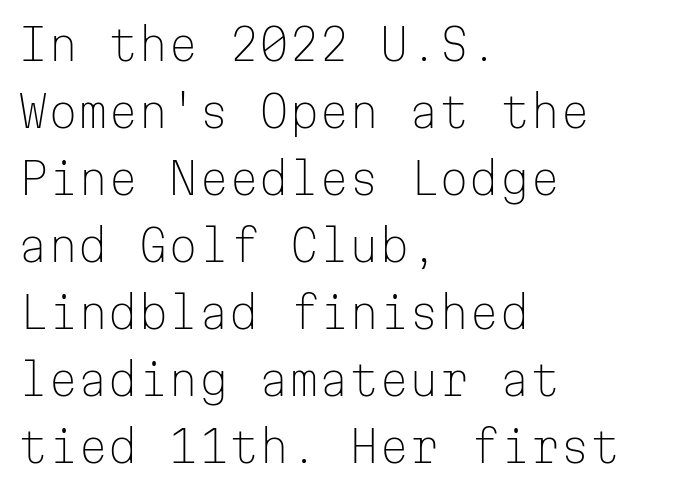
The image shows 43 px light sans-serif type, upright, monospaced; set left-aligned, normal line spacing (1.56x), normal letter spacing, not underlined; low stroke contrast and a medium x-height.
